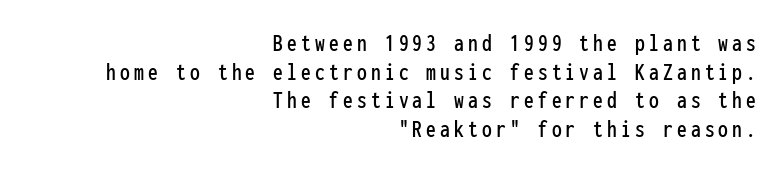
Q: Is the text italic (slanted)? A: No, it is upright.
Q: Is the text underlined? A: No.
Q: How is the paragraph aligned? A: Right-aligned.
Q: Is the spacing between lines tight, normal or loose? A: Tight.
